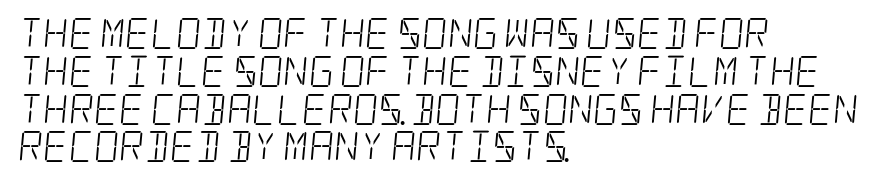
Compared with typical body copy, the letter spacing here is the same. Descenders hang freely into open space. Are there feet on the stems? There are — it's a serif. Counters stay open thanks to moderate or lighter strokes. One-word summary of the alignment: left.
